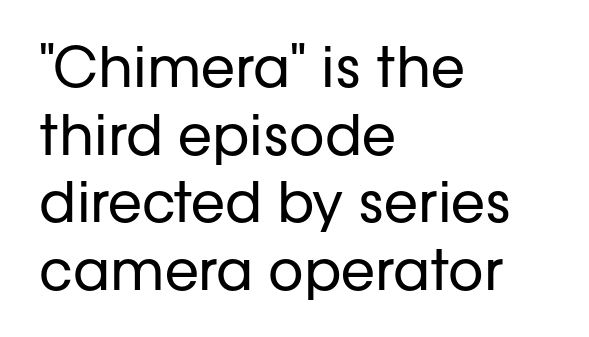
Q: Is the text bold? A: No.
Q: Is the text italic (slanted)? A: No, it is upright.
Q: Is the typeface a serif or a sans-serif typeface? A: Sans-serif.
Q: Is the text underlined? A: No.
Q: How is the paragraph aligned? A: Left-aligned.
Q: Is the spacing between letters normal or unusually wide? A: Normal.
Q: Width (condensed, normal, or wide)? A: Normal.
Q: Stroke contrast? A: Low.
Q: x-height? A: Medium.
Q: Monospaced? A: No.
